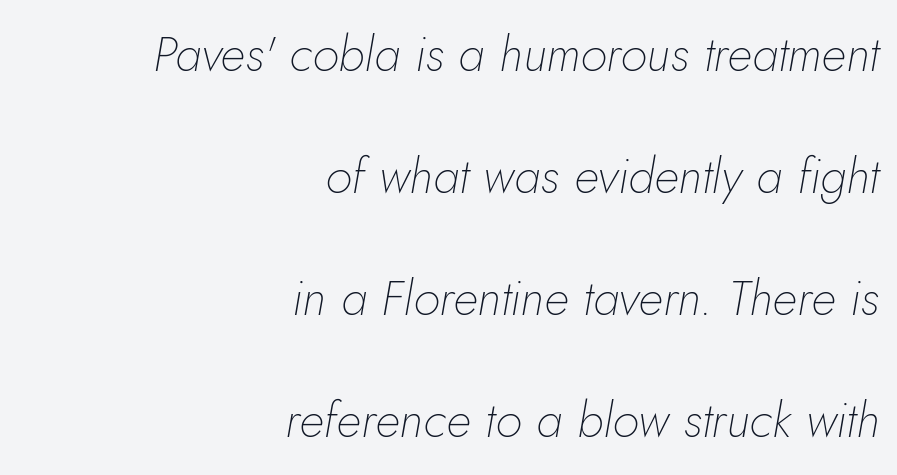
{"italic": "yes", "lean": "right", "slant_degrees": 5, "bold": "no", "weight": "thin", "width": "normal", "stroke_contrast": "low", "x_height": "small", "monospaced": "no", "underline": "no", "align": "right", "line_spacing": "loose", "line_spacing_ratio": 2.49, "letter_spacing": "normal", "letter_spacing_em": 0.0, "glyph_px": 49}
